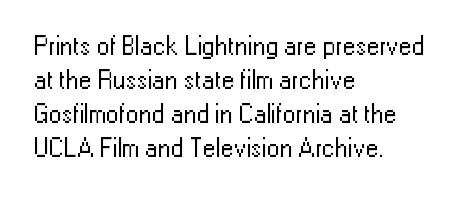
{"italic": "no", "bold": "no", "underline": "no", "align": "left", "line_spacing": "normal", "line_spacing_ratio": 1.31, "letter_spacing": "normal", "letter_spacing_em": 0.0, "glyph_px": 26}
